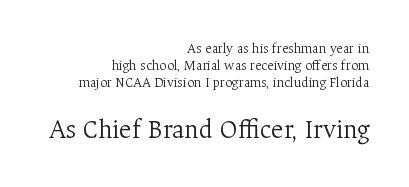
The image shows 27 px text type, upright; set right-aligned, line spacing 1.22x, normal letter spacing, not underlined; the second (bottom) block is 1.93x larger.
